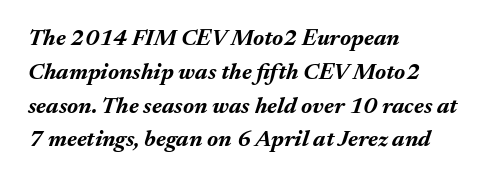
The image shows 23 px bold type, italic (leaning right); set left-aligned, normal line spacing (1.47x), normal letter spacing, not underlined.
